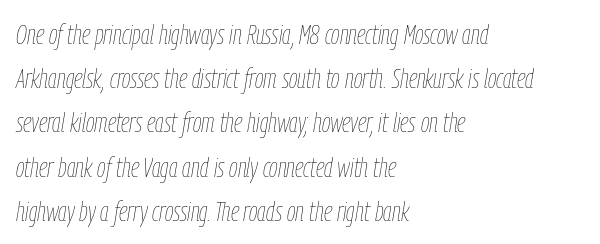
{"italic": "yes", "lean": "right", "slant_degrees": 9, "bold": "no", "weight": "thin", "width": "condensed", "stroke_contrast": "low", "x_height": "medium", "monospaced": "no", "underline": "no", "align": "left", "line_spacing": "normal", "line_spacing_ratio": 1.58, "letter_spacing": "normal", "letter_spacing_em": 0.0, "glyph_px": 28}
